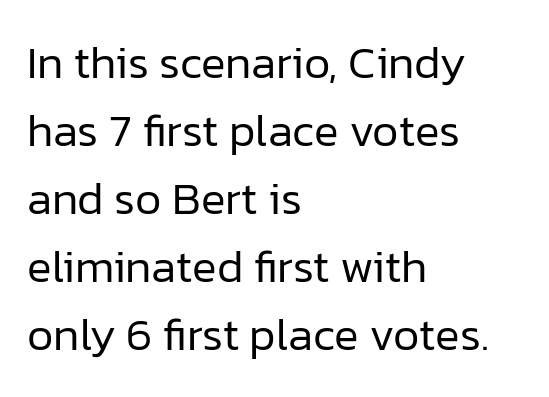
{"serif": "no", "italic": "no", "bold": "no", "weight": "regular", "width": "normal", "stroke_contrast": "low", "x_height": "medium", "monospaced": "no", "underline": "no", "align": "left", "line_spacing": "normal", "line_spacing_ratio": 1.48, "letter_spacing": "normal", "letter_spacing_em": 0.0, "glyph_px": 46}
